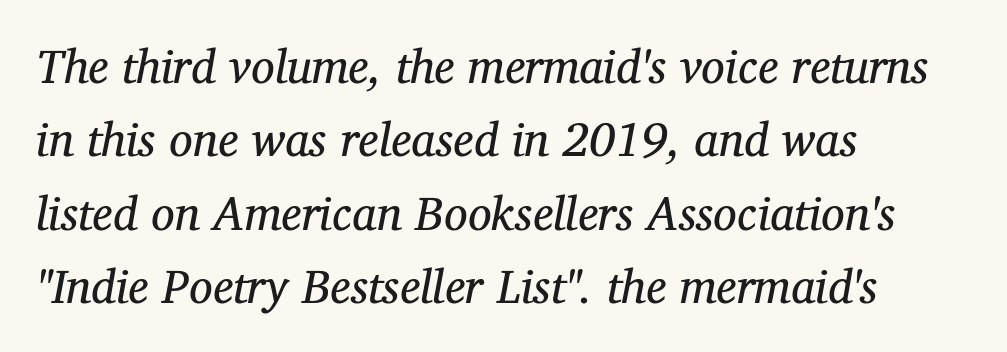
Q: Is the text bold? A: No.
Q: Is the text italic (slanted)? A: Yes, it leans right by about 12 degrees.
Q: Is the typeface a serif or a sans-serif typeface? A: Serif.
Q: Is the text underlined? A: No.
Q: How is the paragraph aligned? A: Left-aligned.
Q: Is the spacing between letters normal or unusually wide? A: Normal.
Q: Is the spacing between lines tight, normal or loose? A: Normal.
Q: Width (condensed, normal, or wide)? A: Normal.
Q: Stroke contrast? A: Medium.
Q: x-height? A: Medium.
Q: Monospaced? A: No.
